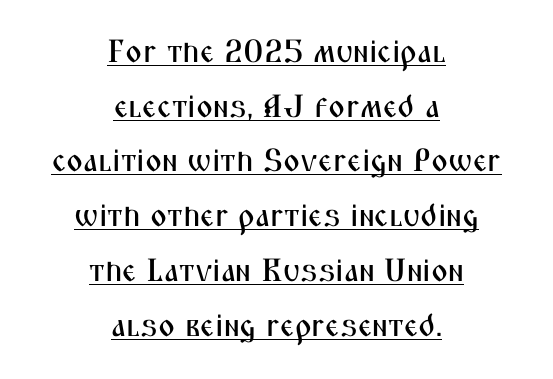
{"serif": "no", "italic": "no", "width": "condensed", "stroke_contrast": "medium", "x_height": "medium", "monospaced": "no", "underline": "yes", "align": "center", "line_spacing_ratio": 1.71, "letter_spacing": "normal", "letter_spacing_em": 0.0, "glyph_px": 32}
